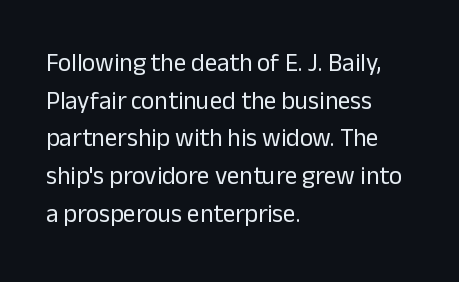
The face used here is rendered with its standard letterfit. Just letters on the line, the space beneath them empty. Caption: face not bold, strokes unweighted. Line spacing here is normal.
